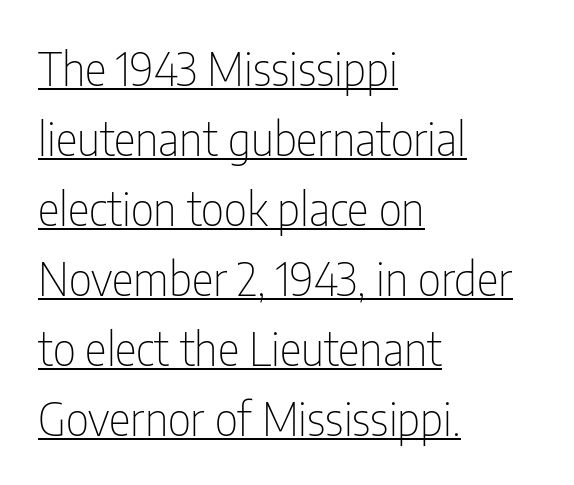
{"serif": "no", "italic": "no", "bold": "no", "weight": "thin", "width": "condensed", "stroke_contrast": "low", "x_height": "medium", "monospaced": "no", "underline": "yes", "align": "left", "line_spacing": "normal", "line_spacing_ratio": 1.52, "letter_spacing": "normal", "letter_spacing_em": 0.0, "glyph_px": 46}
